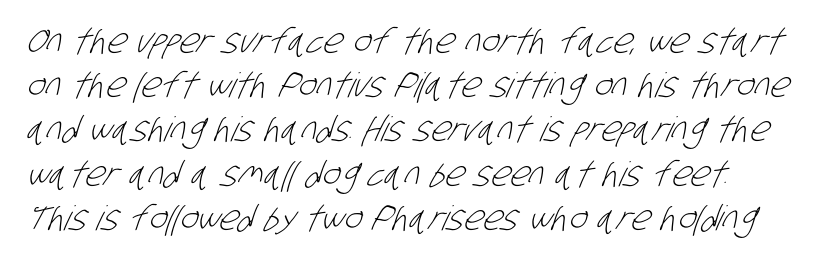
The image shows 34 px light, condensed sans-serif type; set normal line spacing (1.3x), normal letter spacing, not underlined; low stroke contrast and a large x-height.
